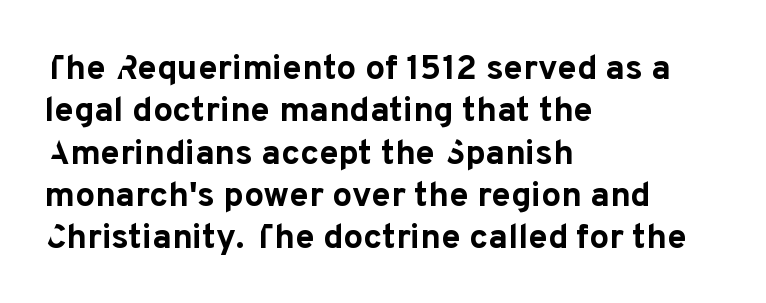
The image shows 35 px bold sans-serif type, upright; set left-aligned, line spacing 1.21x, normal letter spacing, not underlined; low stroke contrast and a medium x-height.
